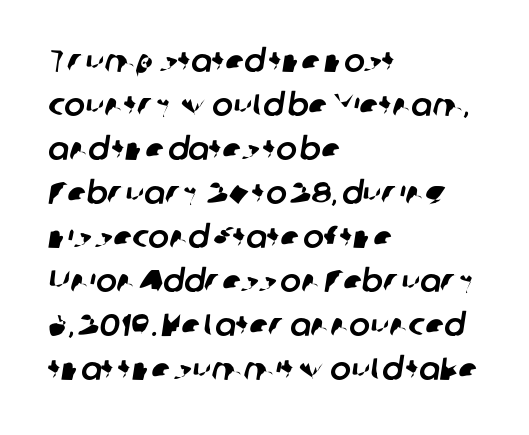
Q: Is the typeface a serif or a sans-serif typeface? A: Sans-serif.
Q: Is the text underlined? A: No.
Q: How is the paragraph aligned? A: Left-aligned.
Q: Is the spacing between letters normal or unusually wide? A: Normal.
Q: Is the spacing between lines tight, normal or loose? A: Normal.
Q: Width (condensed, normal, or wide)? A: Normal.
Q: Stroke contrast? A: Low.
Q: x-height? A: Medium.
Q: Monospaced? A: No.
